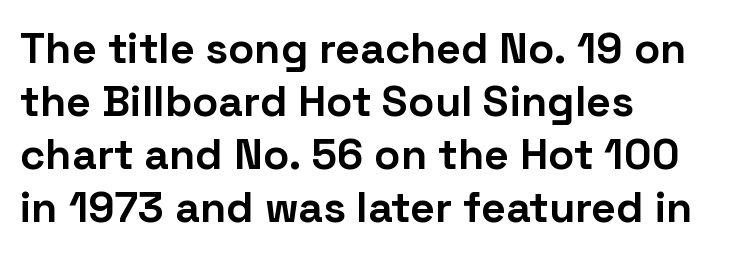
{"serif": "no", "italic": "no", "bold": "yes", "weight": "bold", "width": "normal", "stroke_contrast": "low", "x_height": "medium", "monospaced": "no", "underline": "no", "align": "left", "line_spacing_ratio": 1.23, "letter_spacing": "normal", "letter_spacing_em": 0.0, "glyph_px": 43}
